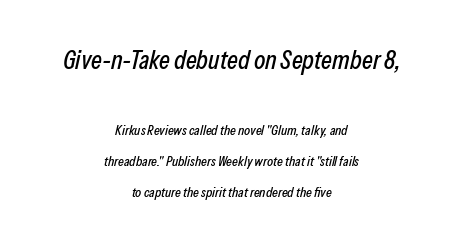
Descenders are the only things crossing below the line. Line starts and ends both wander, symmetrically. In terms of leading, this rendering errs on the spacious side. Standard letterfit; no display-style spreading of the glyphs. Yep, that's italic — everything's leaning. Character size in the leading block exceeds that of the trailing block.
